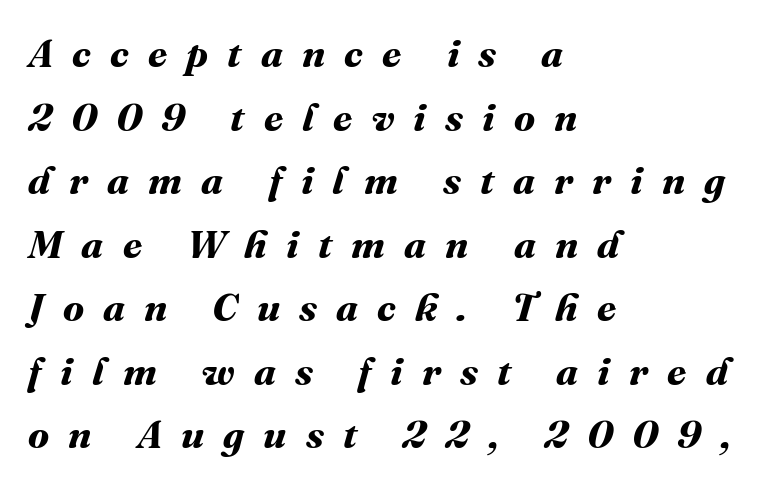
Q: Is the text bold? A: Yes.
Q: Is the text underlined? A: No.
Q: How is the paragraph aligned? A: Left-aligned.
Q: Is the spacing between letters normal or unusually wide? A: Unusually wide.
Q: Is the spacing between lines tight, normal or loose? A: Normal.
Q: Width (condensed, normal, or wide)? A: Normal.
Q: Stroke contrast? A: Medium.
Q: x-height? A: Medium.
Q: Monospaced? A: No.
